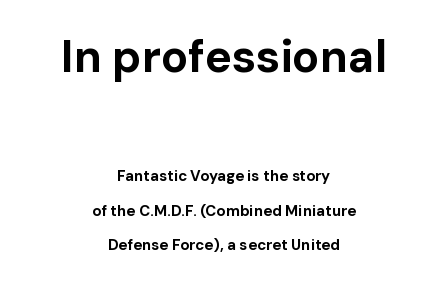
The image shows 45 px bold sans-serif type, upright; set centered, loose line spacing (2.3x), normal letter spacing, not underlined; the first (top) block is 3.0x larger; low stroke contrast and a medium x-height.
